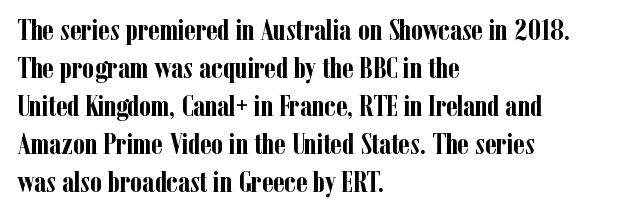
The image shows 30 px semibold, condensed serif type, upright; set left-aligned, normal line spacing (1.27x), normal letter spacing, not underlined; low stroke contrast and a medium x-height.
